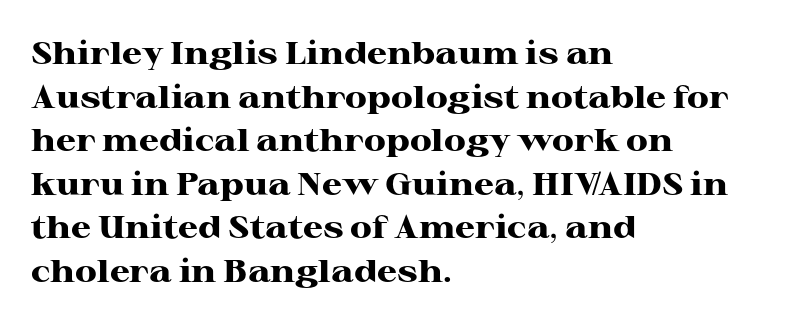
Q: Is the text bold? A: Yes.
Q: Is the text italic (slanted)? A: No, it is upright.
Q: Is the typeface a serif or a sans-serif typeface? A: Serif.
Q: Is the text underlined? A: No.
Q: How is the paragraph aligned? A: Left-aligned.
Q: Is the spacing between letters normal or unusually wide? A: Normal.
Q: Is the spacing between lines tight, normal or loose? A: Normal.
Q: Width (condensed, normal, or wide)? A: Wide.
Q: Stroke contrast? A: High.
Q: x-height? A: Medium.
Q: Monospaced? A: No.
